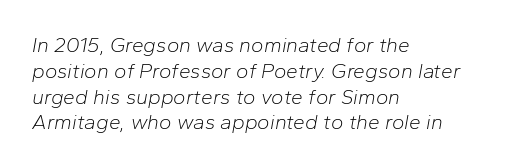
The image shows 21 px text type, italic (leaning right); set left-aligned, line spacing 1.23x, normal letter spacing, not underlined.
